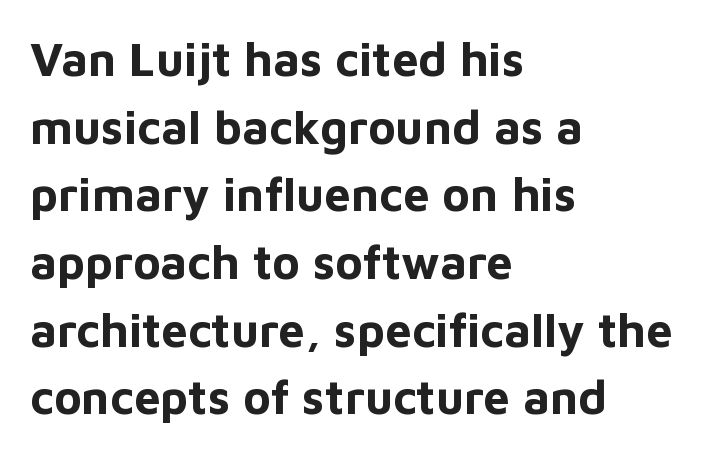
The image shows 47 px bold sans-serif type, upright; set left-aligned, normal line spacing (1.44x), normal letter spacing, not underlined; low stroke contrast and a medium x-height.
